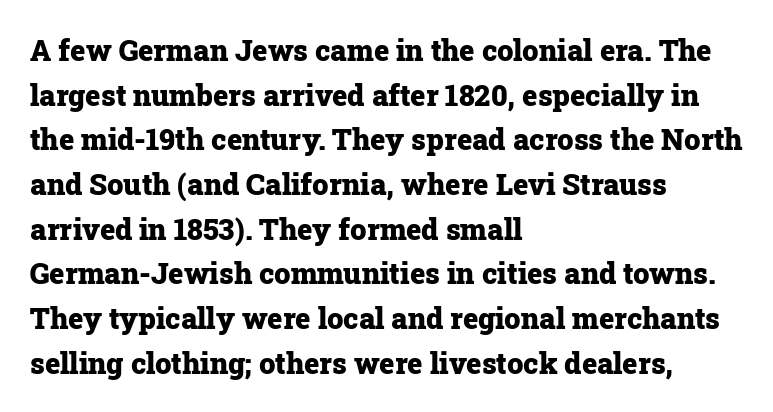
The image shows 29 px heavy serif type, upright; set left-aligned, normal line spacing (1.54x), normal letter spacing, not underlined; low stroke contrast and a medium x-height.
